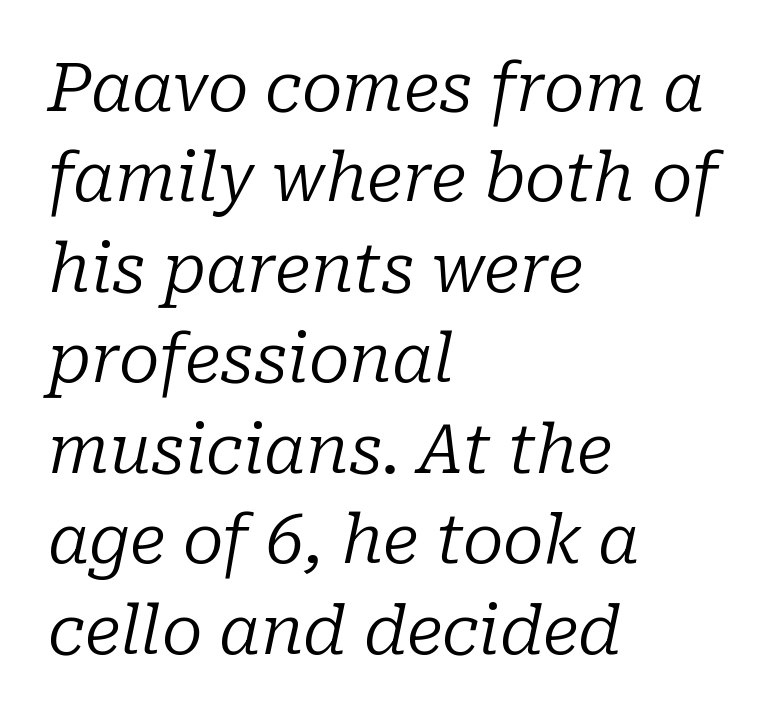
Q: Is the text bold? A: No.
Q: Is the text italic (slanted)? A: Yes, it leans right by about 10 degrees.
Q: Is the typeface a serif or a sans-serif typeface? A: Serif.
Q: Is the text underlined? A: No.
Q: How is the paragraph aligned? A: Left-aligned.
Q: Is the spacing between letters normal or unusually wide? A: Normal.
Q: Is the spacing between lines tight, normal or loose? A: Normal.
Q: Width (condensed, normal, or wide)? A: Normal.
Q: Stroke contrast? A: Low.
Q: x-height? A: Medium.
Q: Monospaced? A: No.
